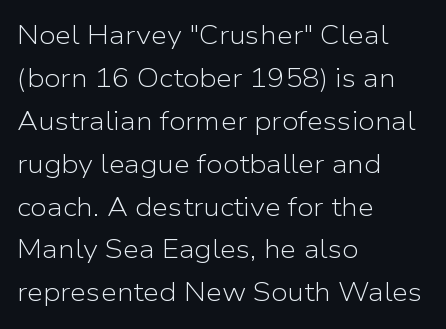
No letter is thick-stroked: the sample isn't bold. The specimen reads as upright at a glance. Compared with typical paragraphs, the rows here are spaced about the same. This rendering uses left alignment, leaving the right contour irregular. This rendering features lettering with no underline. In terms of letterspacing, this is plain default setting.
